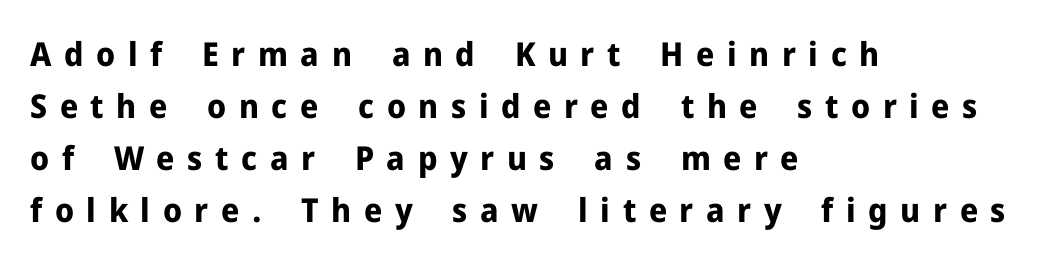
Its strokes are broad and dark, the hallmark of bold type. Think of a printed novel: that variable character pitch is what you see here. The specimen omits any rule beneath the text block's lines. Tracking value appears strongly positive — letters spread wide.
